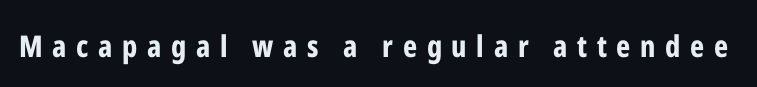
The tracking jumps out immediately: characters are airy and widely separated. Unlike italic type, these characters show no tilt at all. Weight check: bold — yes, fully. Bare-footed words on every line. Type style note: lacks serifs. The face used here is proportionally spaced, like ordinary book or web type.
